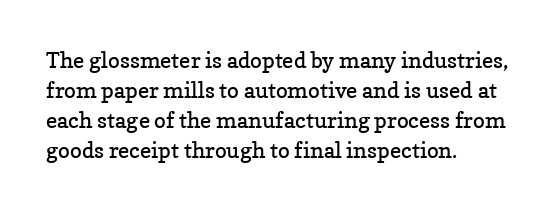
The letterforms sit shoulder to shoulder at normal distance. The space directly below the letters is spotless. Counters stay open thanks to moderate or lighter strokes. The vertical gap from one line to the next is medium. Ascenders rise straight up at ninety degrees. The ragged edge is on the right, which tells us the setting is flush left.
